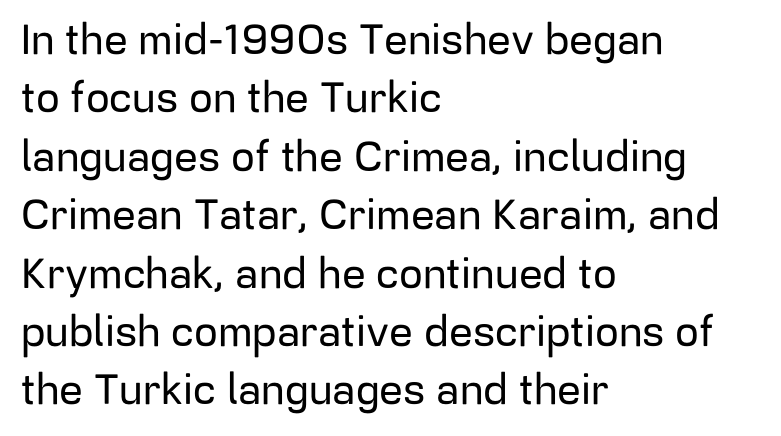
The image shows 42 px sans-serif type, upright; set left-aligned, normal line spacing (1.39x), normal letter spacing, not underlined; low stroke contrast and a medium x-height.
